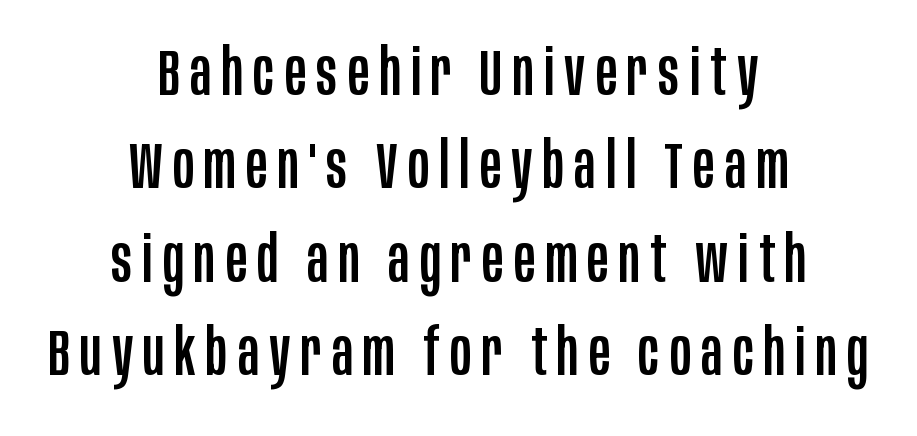
Characters remain perfectly vertical along every line. Notice how the passage keeps no hard edge, just a central spine. Type without underlining. Nope, no serifs anywhere on these letters. Summary of vertical rhythm: regular, with standard interline spacing.
